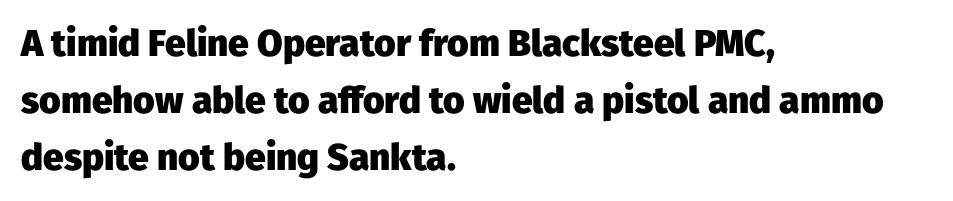
The passage shown is typed in a proportional face where columns would drift. The letterforms sit shoulder to shoulder at normal distance. Quick note: underline off. The text was rendered using a sans face with plain stroke endings.
